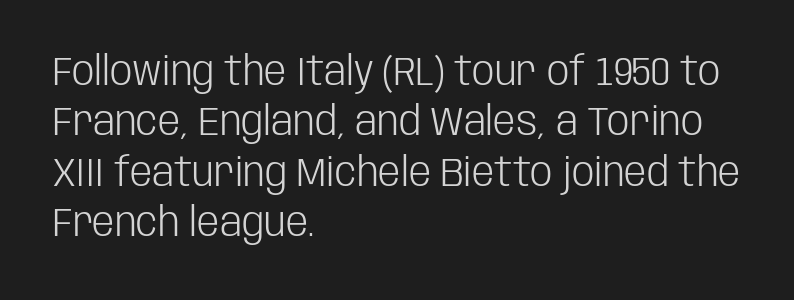
Q: Is the text bold? A: No.
Q: Is the text italic (slanted)? A: No, it is upright.
Q: Is the typeface a serif or a sans-serif typeface? A: Sans-serif.
Q: Is the text underlined? A: No.
Q: How is the paragraph aligned? A: Left-aligned.
Q: Is the spacing between letters normal or unusually wide? A: Normal.
Q: Is the spacing between lines tight, normal or loose? A: Normal.
Q: Width (condensed, normal, or wide)? A: Condensed.
Q: Stroke contrast? A: Low.
Q: x-height? A: Large.
Q: Monospaced? A: No.
